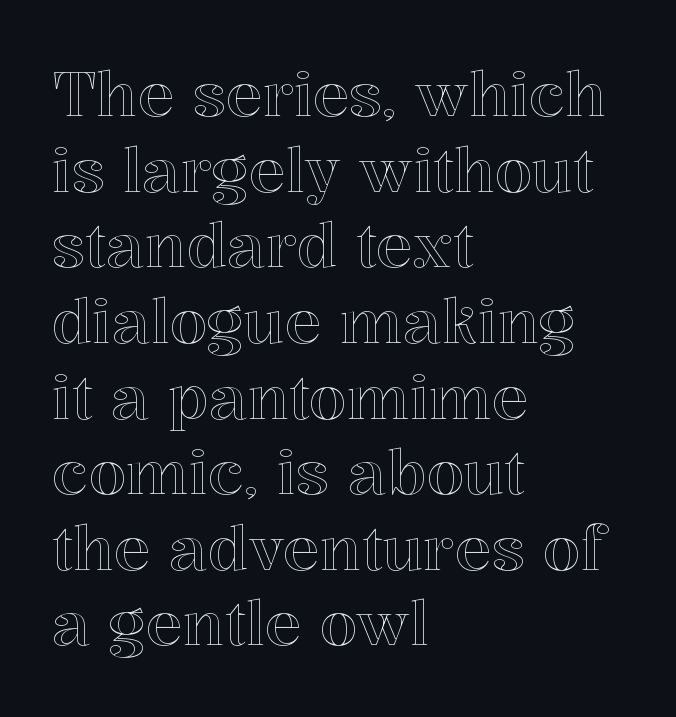
{"italic": "no", "width": "normal", "x_height": "medium", "monospaced": "no", "underline": "no", "align": "left", "line_spacing_ratio": 1.24, "letter_spacing": "normal", "letter_spacing_em": 0.0, "glyph_px": 61}
